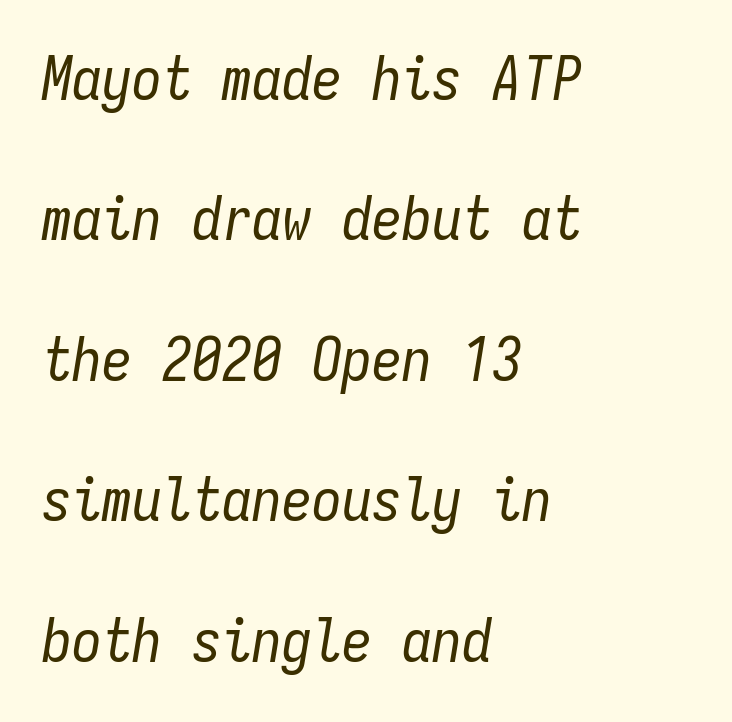
The image shows 60 px regular-weight, condensed type, italic (leaning right), monospaced; set left-aligned, loose line spacing (2.34x), normal letter spacing, not underlined; low stroke contrast and a medium x-height.
